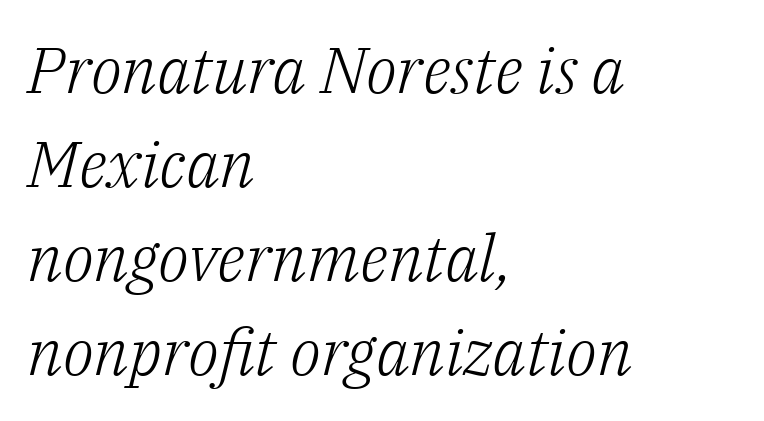
This sample is left-justified, so line endings fall wherever the words run out. Here the designer chose a conventional face with non-uniform glyph widths. The text carries the slant typical of an italic or oblique font. Descenders are the only things crossing below the line.
